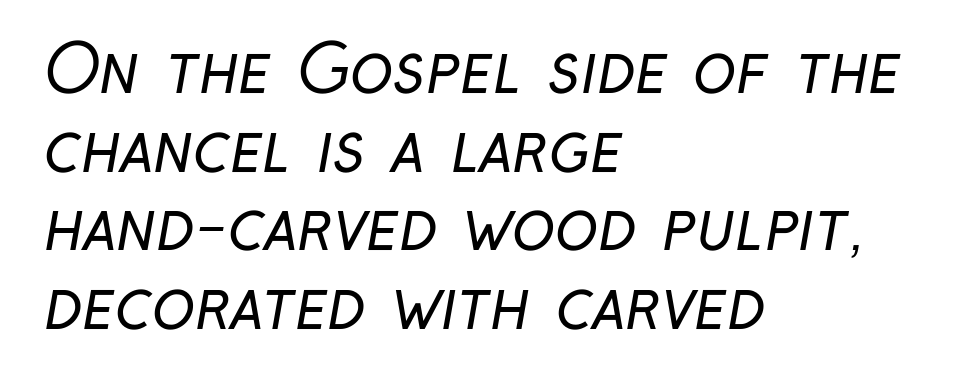
The image shows 65 px regular-weight, condensed sans-serif type; set left-aligned, line spacing 1.21x, normal letter spacing, not underlined; low stroke contrast and a medium x-height.
